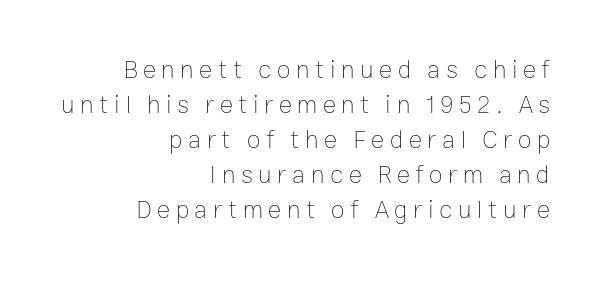
Rule under the text: the space is simply empty. A roman cut, with each character standing at attention. Teacher's note: observe the even right margin — that is flush-right alignment. Stroke mass is kept to a normal reading level or below.
